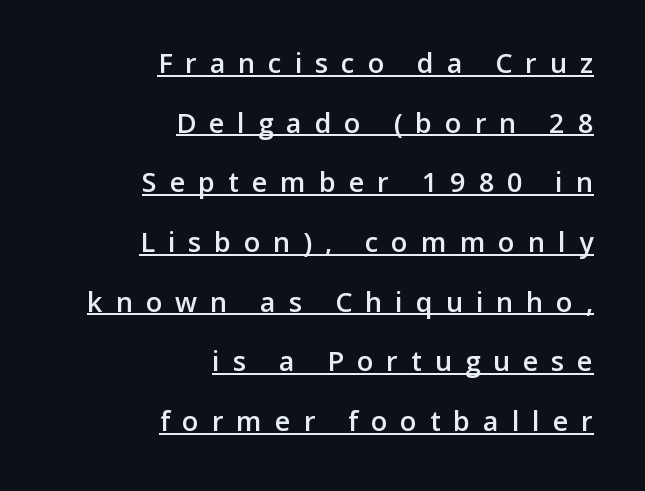
Honestly, the letter spacing is so wide it's the main thing you notice. Looks like someone drew a line under every word here. Line spacing here is loose. Posture: upright roman. Its strokes are somewhat broadened, the hallmark of semibold type. This rendering uses right alignment, leaving the left contour irregular.
